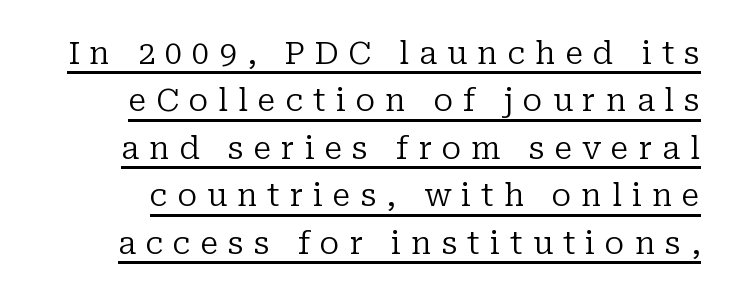
The image shows 31 px regular-weight serif type, upright; set normal line spacing (1.53x), unusually wide letter spacing (+0.32 em), underlined; low stroke contrast and a medium x-height.
